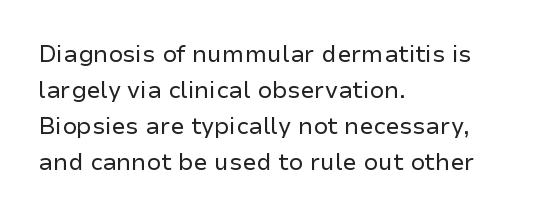
Nothing unusual about the tracking: characters are spaced as the font intends. The typesetter chose a ragged-right arrangement here. Vertical strokes here are truly vertical. In terms of leading, this rendering sits right in the middle.
